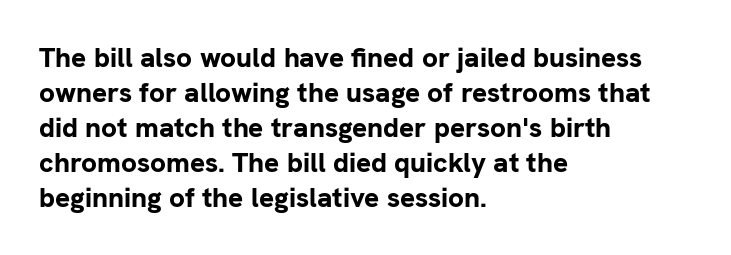
Q: Is the text bold? A: Yes.
Q: Is the text italic (slanted)? A: No, it is upright.
Q: Is the typeface a serif or a sans-serif typeface? A: Sans-serif.
Q: Is the text underlined? A: No.
Q: How is the paragraph aligned? A: Left-aligned.
Q: Is the spacing between letters normal or unusually wide? A: Normal.
Q: Is the spacing between lines tight, normal or loose? A: Normal.
Q: Width (condensed, normal, or wide)? A: Normal.
Q: Stroke contrast? A: Low.
Q: x-height? A: Medium.
Q: Monospaced? A: No.
